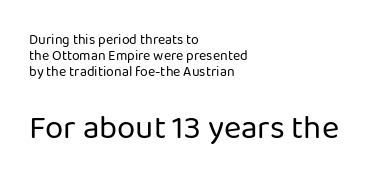
{"serif": "no", "italic": "no", "bold": "no", "weight": "regular", "width": "normal", "stroke_contrast": "low", "x_height": "medium", "monospaced": "no", "underline": "no", "align": "left", "line_spacing": "tight", "line_spacing_ratio": 1.14, "letter_spacing": "normal", "letter_spacing_em": 0.0, "larger_block": "second", "size_ratio": 2.36, "glyph_px": 33}
